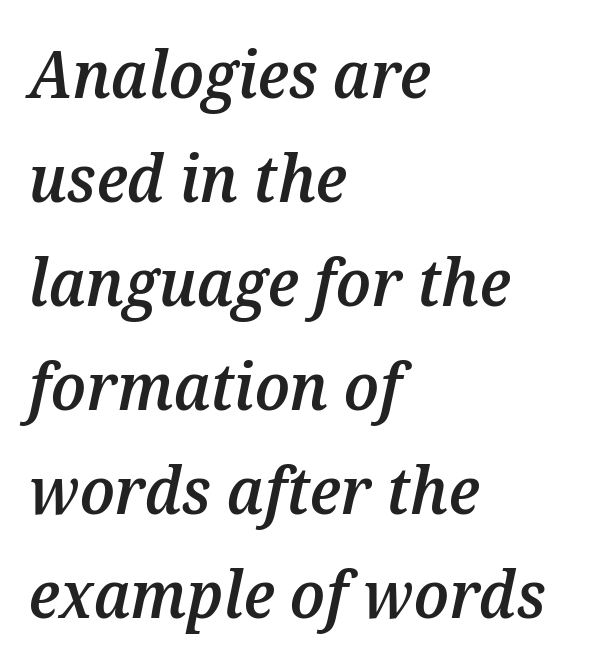
Decoration check: the copy has no underline. The block of text has a typical density, with ordinary space between rows. Looks like regular typesetting: each glyph gets only the width it needs. Emphasis-style slanted type is in use. The rag falls on the right side of this text block.
